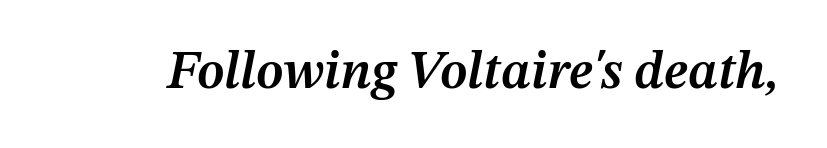
Q: Is the text bold? A: Semi-bold.
Q: Is the text italic (slanted)? A: Yes, it leans right by about 12 degrees.
Q: Is the text underlined? A: No.
Q: Is the spacing between letters normal or unusually wide? A: Normal.
Q: Width (condensed, normal, or wide)? A: Normal.
Q: Stroke contrast? A: Medium.
Q: x-height? A: Medium.
Q: Monospaced? A: No.
